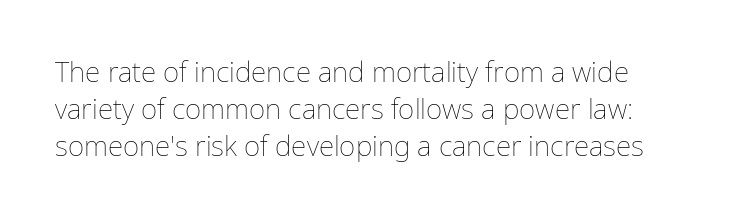
{"italic": "no", "bold": "no", "weight": "thin", "width": "normal", "stroke_contrast": "low", "x_height": "medium", "monospaced": "no", "underline": "no", "line_spacing": "normal", "line_spacing_ratio": 1.33, "letter_spacing": "normal", "letter_spacing_em": 0.0, "glyph_px": 28}
